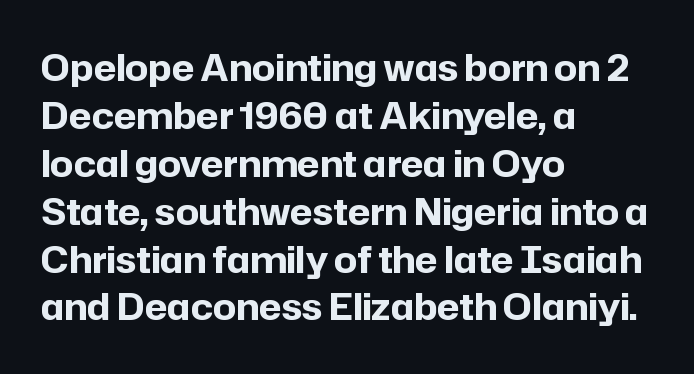
The image shows 36 px bold sans-serif type, upright; set left-aligned, normal line spacing (1.33x), normal letter spacing, not underlined; low stroke contrast and a medium x-height.
